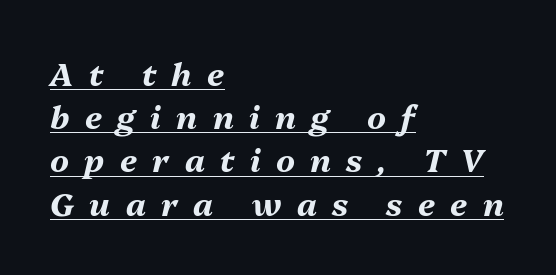
Spacing between characters has been opened up far beyond the box default. The designer left line spacing at the default. Is there an underline? Yes — a line sits under the letters. The text block is weighted toward the left margin, trailing off unevenly rightward.
